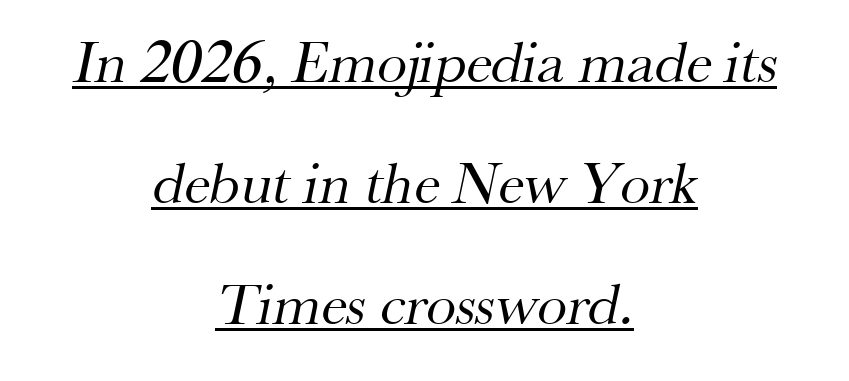
Q: Is the text bold? A: No.
Q: Is the typeface a serif or a sans-serif typeface? A: Serif.
Q: Is the text underlined? A: Yes.
Q: How is the paragraph aligned? A: Centered.
Q: Is the spacing between letters normal or unusually wide? A: Normal.
Q: Is the spacing between lines tight, normal or loose? A: Loose.
Q: Width (condensed, normal, or wide)? A: Normal.
Q: Stroke contrast? A: Medium.
Q: x-height? A: Small.
Q: Monospaced? A: No.
